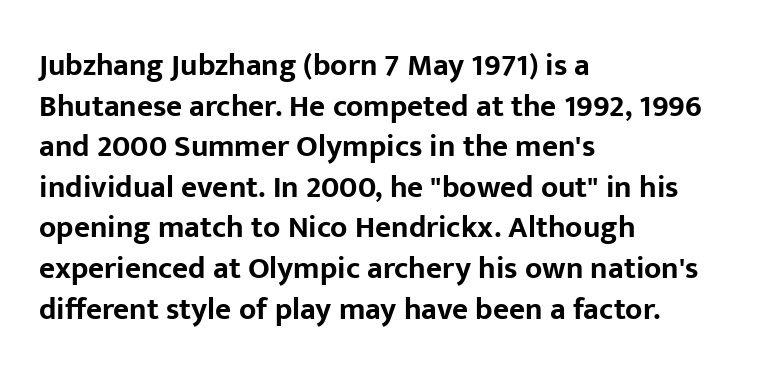
The face used here is proportionally spaced, like ordinary book or web type. Typesetter's note: full bold, strokes at maximum text heaviness. This is the regular roman posture of the typeface. The lines in this sample share a left origin and differ only in where they stop.
